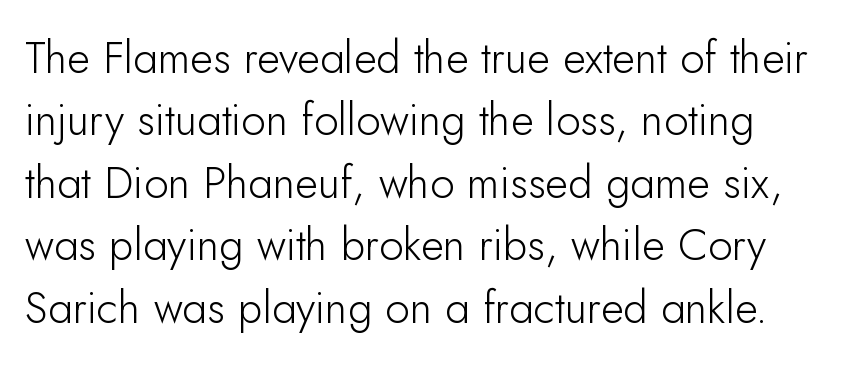
{"serif": "no", "italic": "no", "bold": "no", "weight": "light", "width": "normal", "stroke_contrast": "low", "x_height": "small", "monospaced": "no", "underline": "no", "line_spacing": "normal", "line_spacing_ratio": 1.42, "letter_spacing": "normal", "letter_spacing_em": 0.0, "glyph_px": 44}
